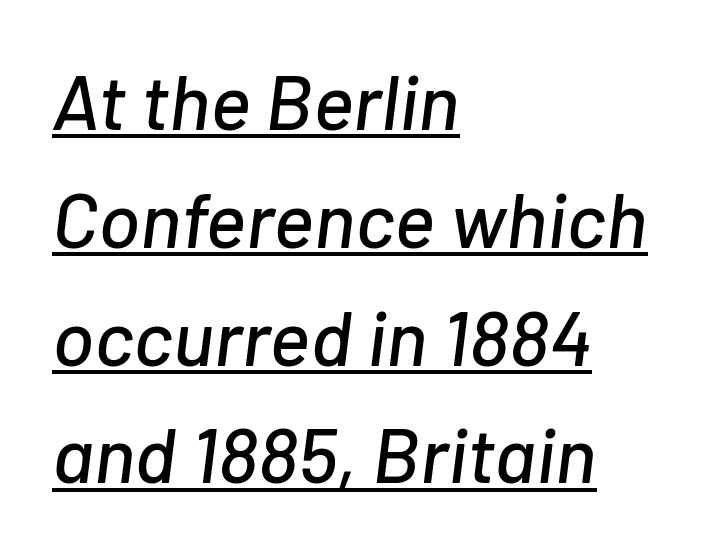
{"italic": "yes", "lean": "right", "slant_degrees": 7, "width": "normal", "stroke_contrast": "low", "x_height": "medium", "monospaced": "no", "underline": "yes", "align": "left", "line_spacing": "normal", "line_spacing_ratio": 1.51, "letter_spacing": "normal", "letter_spacing_em": 0.0, "glyph_px": 78}
